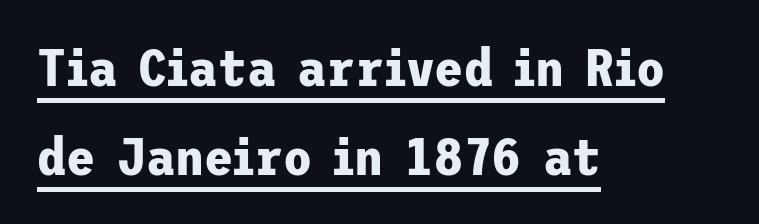
{"serif": "no", "italic": "no", "bold": "yes", "weight": "bold", "width": "normal", "stroke_contrast": "low", "x_height": "medium", "underline": "yes", "align": "left", "line_spacing": "normal", "line_spacing_ratio": 1.67, "letter_spacing": "normal", "letter_spacing_em": 0.0, "glyph_px": 53}
